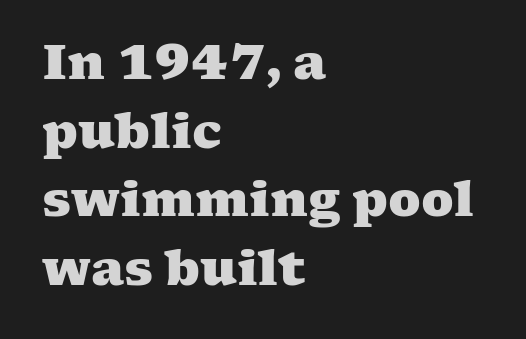
The image shows 48 px heavy, wide serif type; set left-aligned, normal line spacing (1.43x), normal letter spacing, not underlined; medium stroke contrast and a medium x-height.
